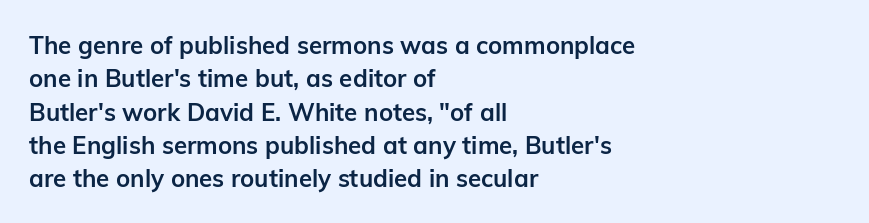
Q: Is the text bold? A: Yes.
Q: Is the text italic (slanted)? A: No, it is upright.
Q: Is the text underlined? A: No.
Q: How is the paragraph aligned? A: Left-aligned.
Q: Is the spacing between letters normal or unusually wide? A: Normal.
Q: Is the spacing between lines tight, normal or loose? A: Normal.
